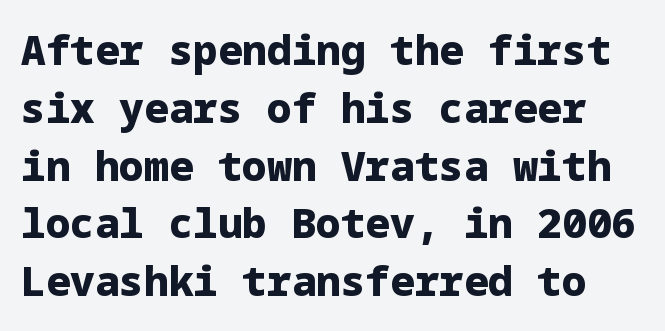
{"serif": "no", "italic": "no", "bold": "yes", "weight": "heavy", "width": "normal", "stroke_contrast": "low", "x_height": "medium", "underline": "no", "line_spacing": "normal", "line_spacing_ratio": 1.41, "letter_spacing": "normal", "letter_spacing_em": 0.0, "glyph_px": 41}
